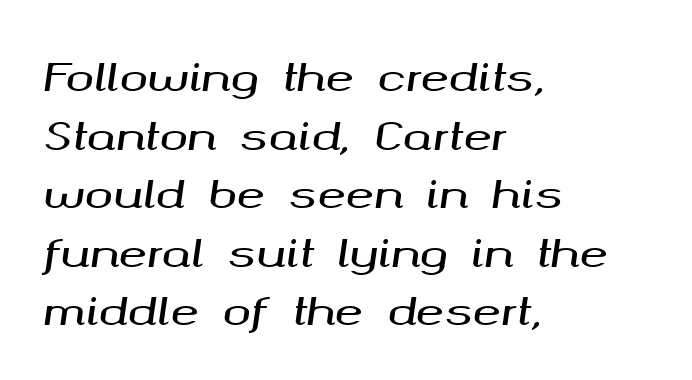
{"italic": "yes", "lean": "right", "slant_degrees": 8, "width": "wide", "stroke_contrast": "medium", "x_height": "medium", "monospaced": "no", "underline": "no", "align": "left", "line_spacing": "normal", "line_spacing_ratio": 1.54, "letter_spacing": "normal", "letter_spacing_em": 0.0, "glyph_px": 38}
